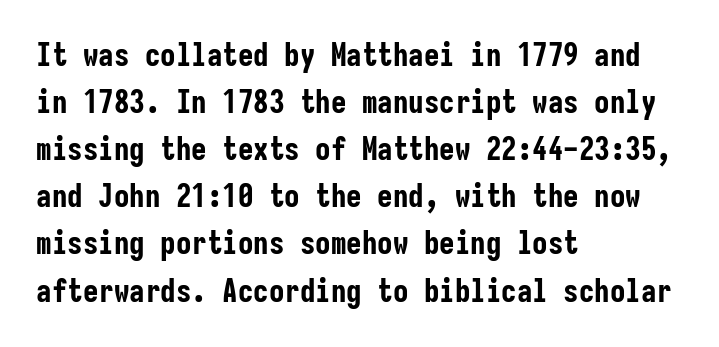
The image shows 31 px bold, condensed sans-serif type, upright, monospaced; set left-aligned, normal line spacing (1.52x), normal letter spacing, not underlined; low stroke contrast and a medium x-height.
